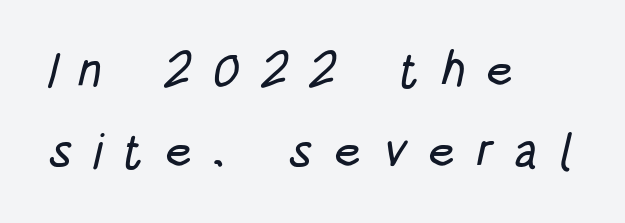
{"serif": "no", "width": "condensed", "stroke_contrast": "low", "x_height": "large", "monospaced": "no", "underline": "no", "align": "left", "line_spacing": "normal", "line_spacing_ratio": 1.69, "letter_spacing": "wide", "letter_spacing_em": 0.42, "glyph_px": 48}
